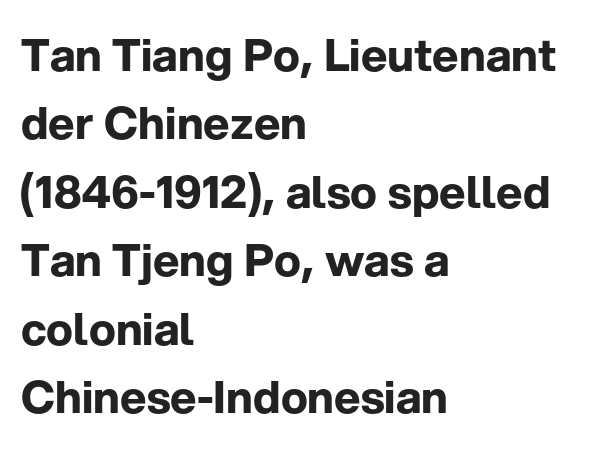
In terms of leading, this rendering sits right in the middle. The tracking reads as untouched default to a designer's eye. These lines are rendered in a variable-pitch font. These lines were composed using upright roman letters. Stroke thickness is high; the sample reads as a true bold. Words float on clear page, feet unadorned.
